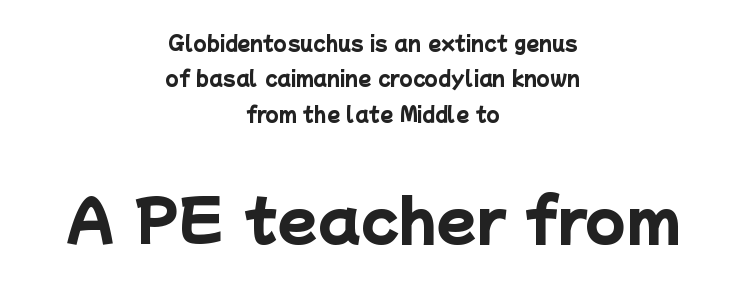
The image shows 58 px heavy sans-serif type; set centered, line spacing 1.86x, normal letter spacing, not underlined; the second (bottom) block is 3.05x larger; low stroke contrast and a medium x-height.
